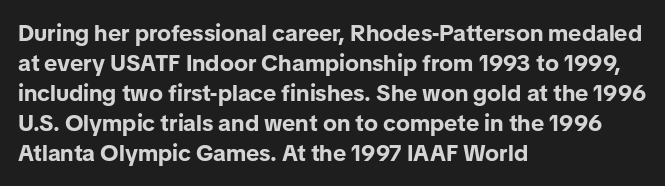
Designer's note — italics off, roman on. Clear beneath every line of the passage. Set as a true bold cut, around the 700 mark. How would I describe the line gaps? Plain and ordinary.
